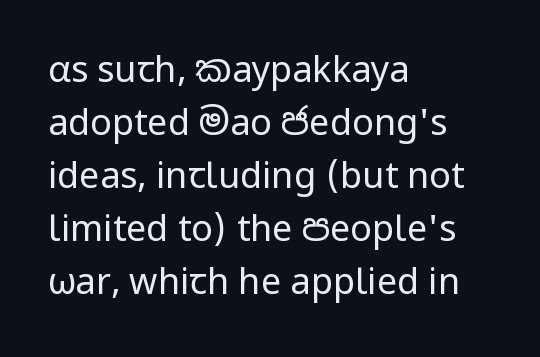
The type sits square on the baseline with zero lean. Casual observation: everything's shoved over to the left. No chunkiness to these letters — they're not bold. This rendering features lettering with no underline. Baseline-to-baseline distance is the conventional proportion of letter height. Default kerning and tracking; the words read as compact shapes.
